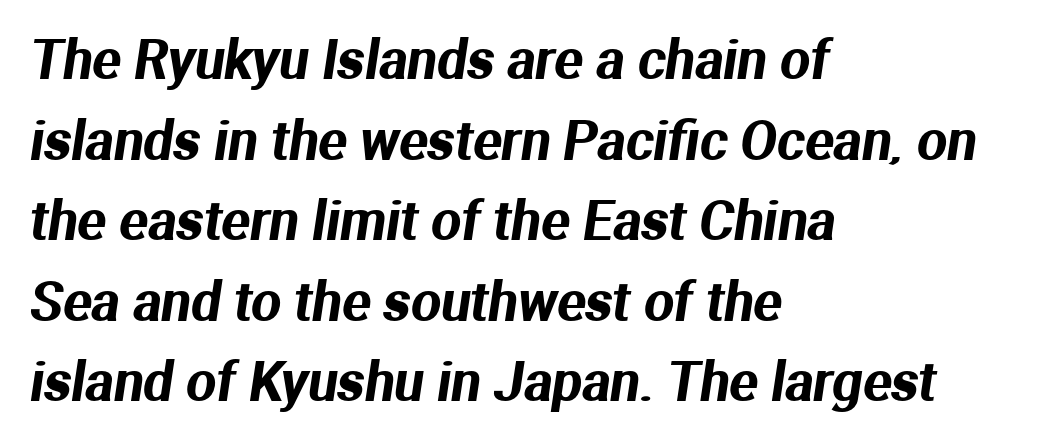
{"serif": "no", "width": "normal", "stroke_contrast": "medium", "x_height": "medium", "monospaced": "no", "underline": "no", "align": "left", "line_spacing": "normal", "line_spacing_ratio": 1.52, "letter_spacing": "normal", "letter_spacing_em": 0.0, "glyph_px": 53}
